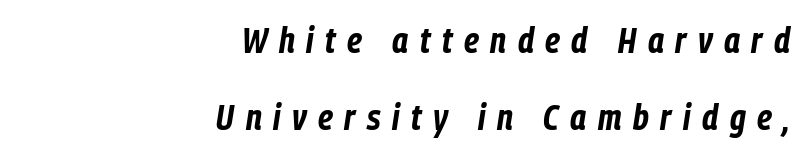
{"italic": "yes", "lean": "right", "slant_degrees": 9, "bold": "yes", "weight": "bold", "width": "condensed", "stroke_contrast": "low", "x_height": "medium", "monospaced": "no", "underline": "no", "align": "right", "line_spacing": "loose", "line_spacing_ratio": 2.19, "letter_spacing": "wide", "letter_spacing_em": 0.33, "glyph_px": 35}
